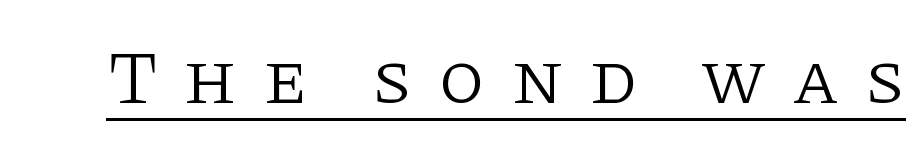
The image shows 75 px light serif type, upright; set unusually wide letter spacing (+0.34 em), underlined; low stroke contrast and a large x-height.
